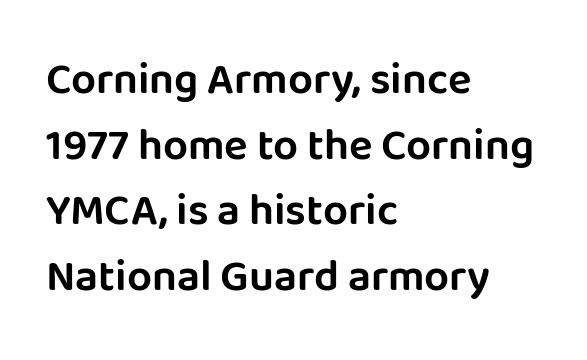
{"serif": "no", "italic": "no", "width": "normal", "stroke_contrast": "low", "x_height": "large", "monospaced": "no", "underline": "no", "align": "left", "line_spacing": "normal", "line_spacing_ratio": 1.49, "letter_spacing": "normal", "letter_spacing_em": 0.0, "glyph_px": 44}
